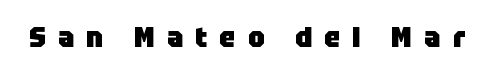
The image shows 29 px heavy sans-serif type, upright; set unusually wide letter spacing (+0.42 em), not underlined; low stroke contrast and a large x-height.
